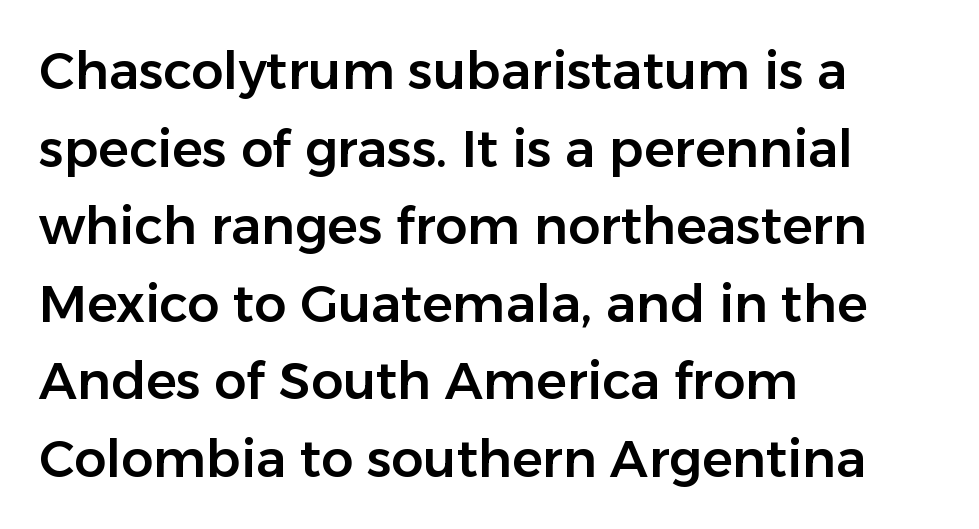
The image shows 51 px sans-serif type, upright; set left-aligned, normal line spacing (1.52x), normal letter spacing, not underlined; low stroke contrast and a medium x-height.
